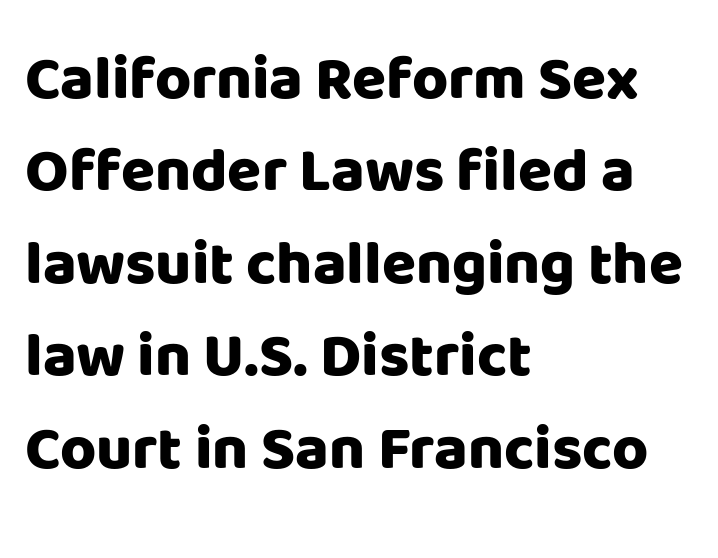
{"serif": "no", "italic": "no", "bold": "yes", "weight": "heavy", "width": "normal", "stroke_contrast": "low", "x_height": "large", "monospaced": "no", "underline": "no", "align": "left", "line_spacing": "normal", "line_spacing_ratio": 1.49, "letter_spacing": "normal", "letter_spacing_em": 0.0, "glyph_px": 62}
